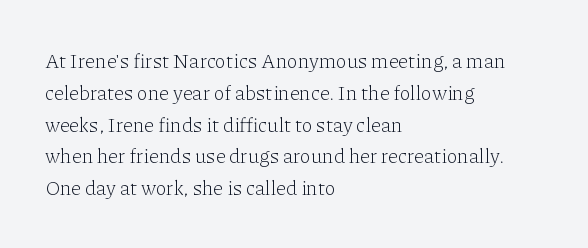
{"italic": "no", "bold": "no", "underline": "no", "align": "left", "line_spacing": "normal", "line_spacing_ratio": 1.59, "letter_spacing": "normal", "letter_spacing_em": 0.0, "glyph_px": 20}
